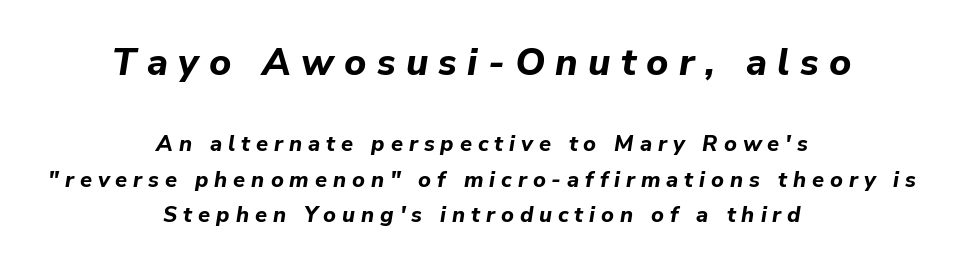
The image shows 38 px bold type, italic (leaning right); set centered, normal line spacing (1.62x), unusually wide letter spacing (+0.27 em), not underlined; the first (top) block is 1.73x larger; low stroke contrast and a medium x-height.
